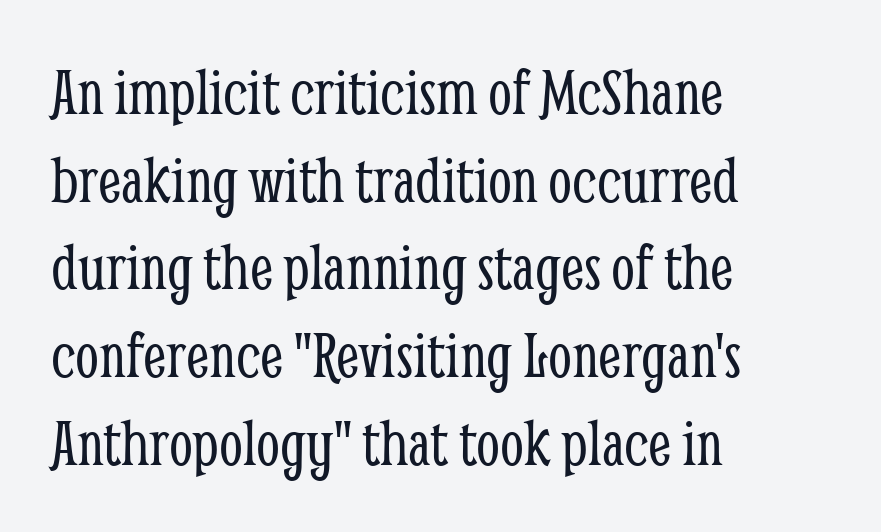
{"serif": "yes", "italic": "no", "bold": "no", "weight": "light", "width": "condensed", "stroke_contrast": "low", "x_height": "medium", "monospaced": "no", "underline": "no", "align": "left", "line_spacing": "normal", "line_spacing_ratio": 1.29, "letter_spacing": "normal", "letter_spacing_em": 0.0, "glyph_px": 68}
